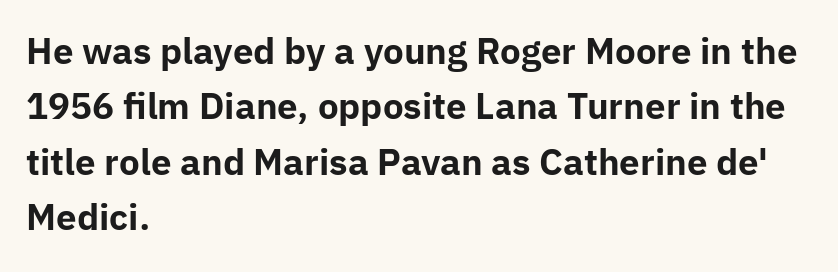
{"serif": "no", "italic": "no", "bold": "yes", "weight": "bold", "width": "normal", "stroke_contrast": "low", "x_height": "medium", "monospaced": "no", "underline": "no", "align": "left", "line_spacing": "normal", "line_spacing_ratio": 1.58, "letter_spacing": "normal", "letter_spacing_em": 0.0, "glyph_px": 35}
